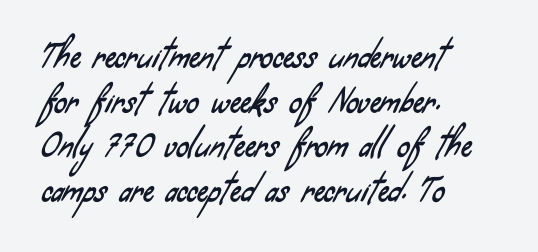
{"serif": "no", "width": "condensed", "stroke_contrast": "low", "x_height": "small", "monospaced": "no", "underline": "no", "align": "left", "line_spacing": "normal", "line_spacing_ratio": 1.44, "letter_spacing": "normal", "letter_spacing_em": 0.0, "glyph_px": 31}
